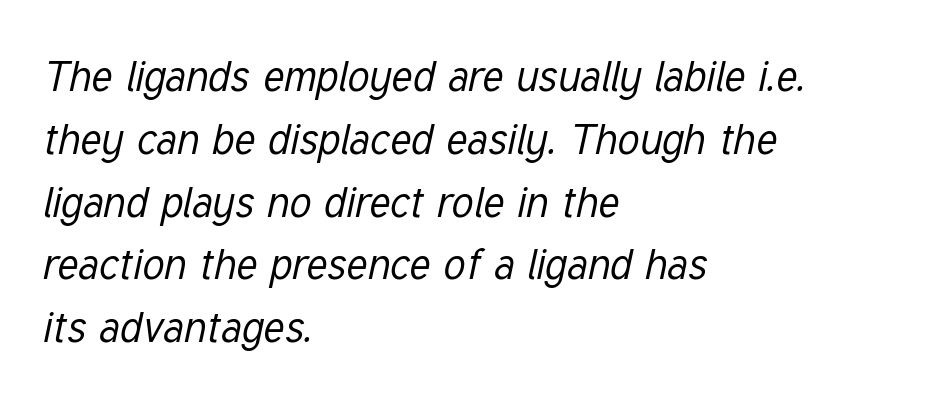
Summary of vertical rhythm: regular, with standard interline spacing. The face used here is proportionally spaced, like ordinary book or web type. Caption: standard tracking, unaltered. Looking at the ascenders, they clearly lean.
